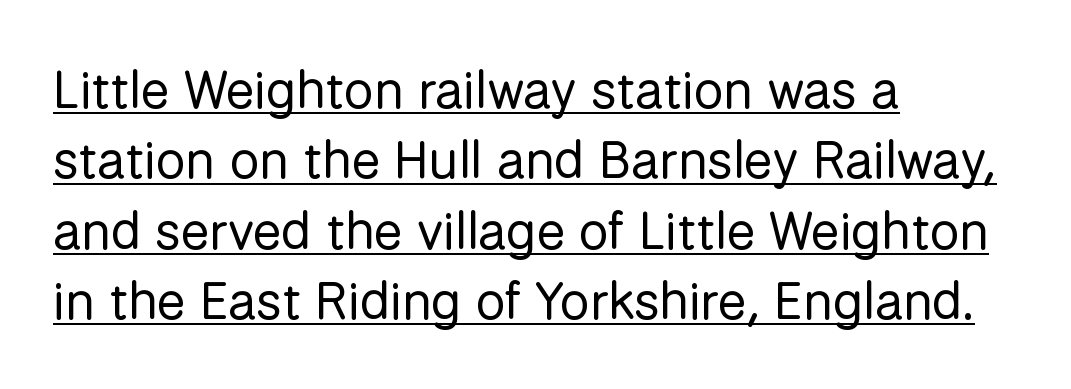
Q: Is the text bold? A: No.
Q: Is the text italic (slanted)? A: No, it is upright.
Q: Is the typeface a serif or a sans-serif typeface? A: Sans-serif.
Q: Is the text underlined? A: Yes.
Q: How is the paragraph aligned? A: Left-aligned.
Q: Is the spacing between letters normal or unusually wide? A: Normal.
Q: Is the spacing between lines tight, normal or loose? A: Normal.
Q: Width (condensed, normal, or wide)? A: Normal.
Q: Stroke contrast? A: Low.
Q: x-height? A: Medium.
Q: Monospaced? A: No.
